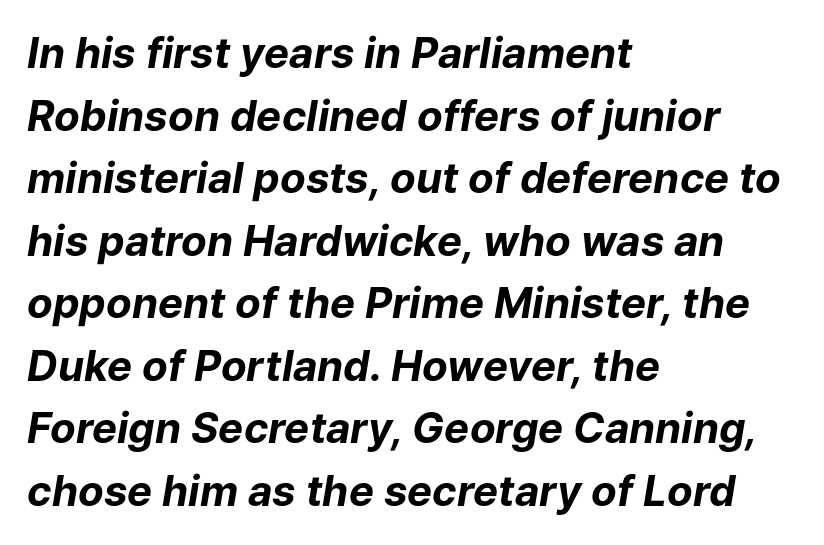
Q: Is the text bold? A: Yes.
Q: Is the text italic (slanted)? A: Yes, it leans right by about 9 degrees.
Q: Is the text underlined? A: No.
Q: How is the paragraph aligned? A: Left-aligned.
Q: Is the spacing between letters normal or unusually wide? A: Normal.
Q: Is the spacing between lines tight, normal or loose? A: Normal.
Q: Width (condensed, normal, or wide)? A: Normal.
Q: Stroke contrast? A: Low.
Q: x-height? A: Medium.
Q: Monospaced? A: No.
